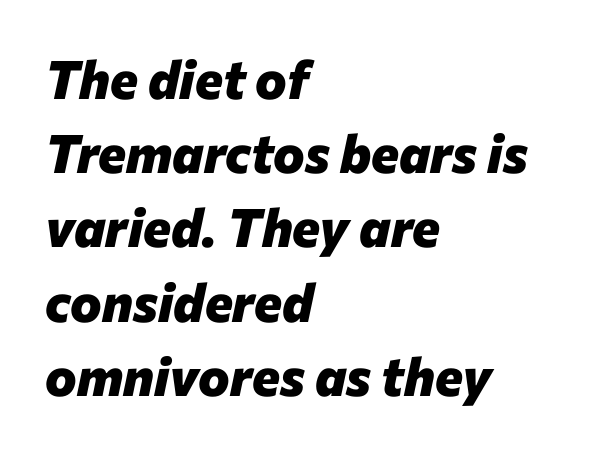
Q: Is the text bold? A: Yes.
Q: Is the text italic (slanted)? A: Yes, it leans right by about 12 degrees.
Q: Is the text underlined? A: No.
Q: How is the paragraph aligned? A: Left-aligned.
Q: Is the spacing between letters normal or unusually wide? A: Normal.
Q: Is the spacing between lines tight, normal or loose? A: Normal.
Q: Width (condensed, normal, or wide)? A: Normal.
Q: Stroke contrast? A: Low.
Q: x-height? A: Medium.
Q: Monospaced? A: No.
